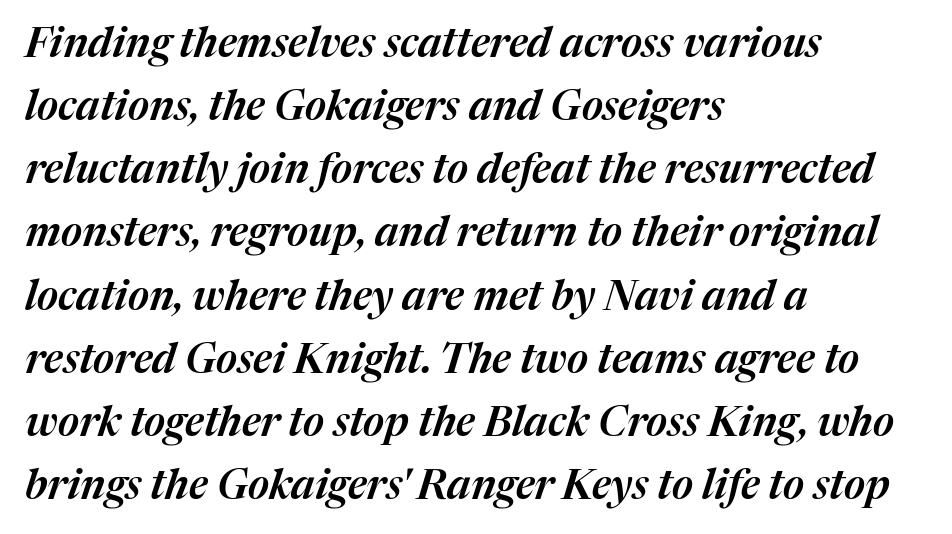
How would I describe the line gaps? Plain and ordinary. The letterforms sit shoulder to shoulder at normal distance. Would a proofreader flag this as italicized? Yes. The rendering uses natural spacing where letterforms have individual widths. Type without underlining. These lines stack with their left ends in a neat column.
